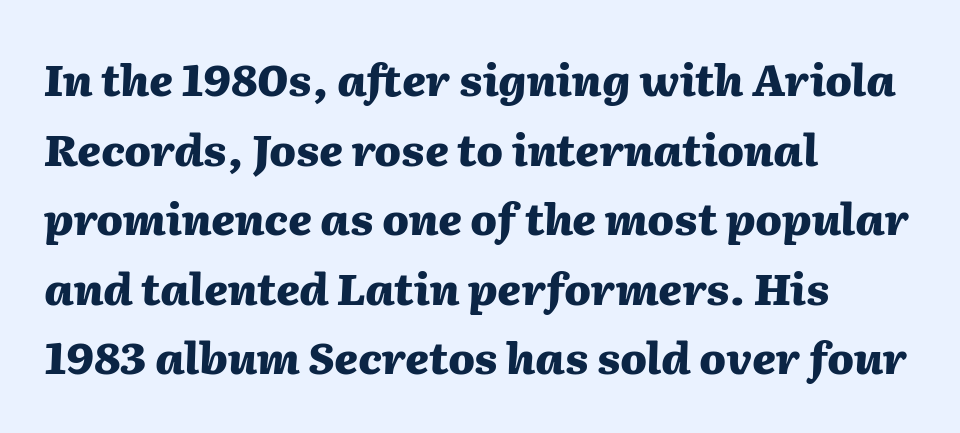
The space between consecutive lines is moderate. Compared with ordinary roman type, these characters are visibly tilted. You could not count columns in this text — the font is proportionally spaced. The baseline area is clear. Typographic density is high because the face is bold. Is the block centered? No — it sits flush against the left margin.
